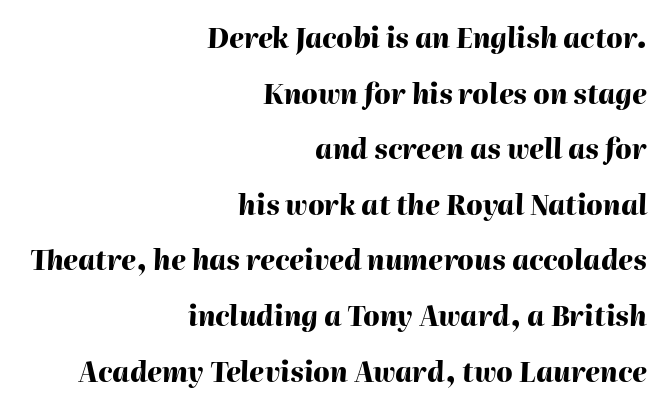
Nothing unusual about the tracking: characters are spaced as the font intends. The strokes are fattened all the way to bold. In terms of posture, this sample is oblique. Plain, unruled lines of type. Leading is clearly above the norm, producing a sparse column. The paragraph has a hard right edge and a soft left edge.
